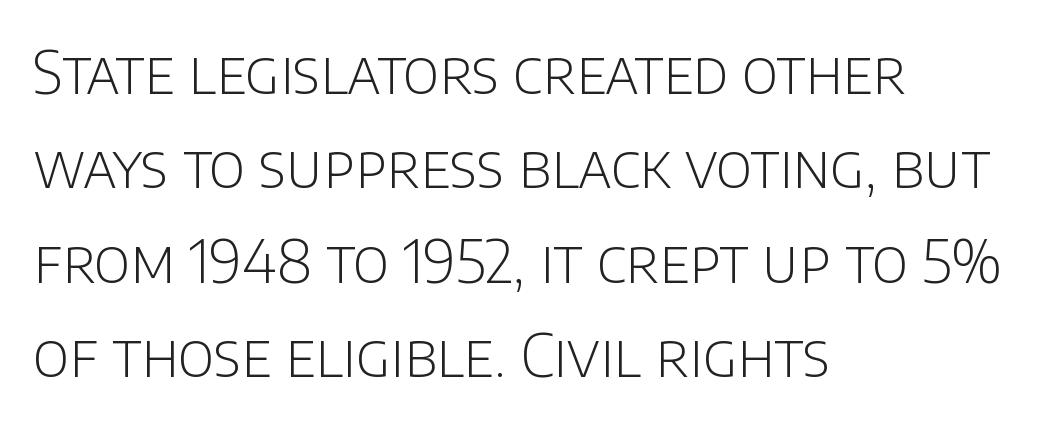
Is this a fixed-width face? No — the glyphs have proportional, varying widths. Unlike italic type, these characters show no tilt at all. You can tell from the bare stems that sans-serif type was used. Each new line begins a customary step beneath the previous one. The paragraph has a hard left edge and a soft right edge.
